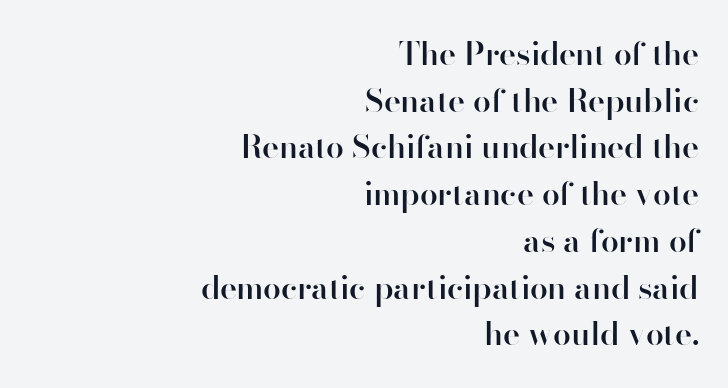
The image shows 32 px semibold sans-serif type, upright; set right-aligned, normal line spacing (1.46x), normal letter spacing, not underlined; high stroke contrast and a small x-height.
